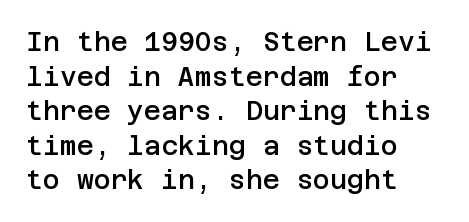
The glyphs have the mass of a demibold cut, below bold. Is the letter spacing exaggerated? No — it looks like the ordinary default. Which margin do the lines hug? The left one — the right edge is uneven. The rows are spaced the way most documents space them. Style check: upright. Has an underline been added? It has not.
